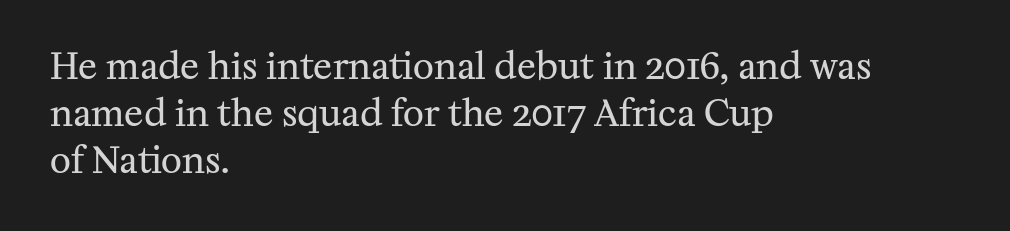
Q: Is the text bold? A: No.
Q: Is the text italic (slanted)? A: No, it is upright.
Q: Is the typeface a serif or a sans-serif typeface? A: Serif.
Q: Is the text underlined? A: No.
Q: How is the paragraph aligned? A: Left-aligned.
Q: Is the spacing between letters normal or unusually wide? A: Normal.
Q: Is the spacing between lines tight, normal or loose? A: Normal.
Q: Width (condensed, normal, or wide)? A: Normal.
Q: Stroke contrast? A: Medium.
Q: x-height? A: Medium.
Q: Monospaced? A: No.
